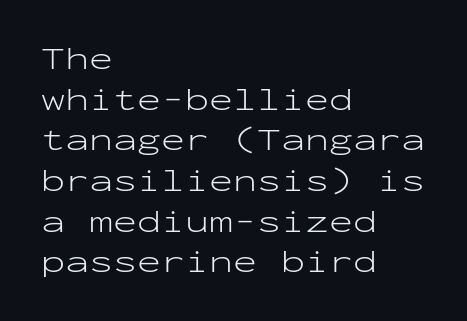
The cut favours lightness, reaching ordinary text weight at its darkest. Each word holds together tightly as a unit, with standard inter-letter gaps. Rows of type keep a routine distance in the vertical direction. Notice how the passage keeps a crisp vertical edge on the left only.
